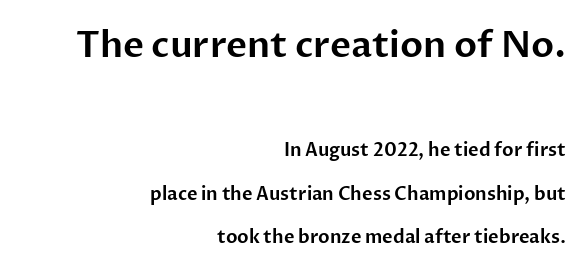
The image shows 36 px sans-serif type, upright; set right-aligned, loose line spacing (2.44x), normal letter spacing, not underlined; the first (top) block is 2.0x larger; low stroke contrast and a medium x-height.
